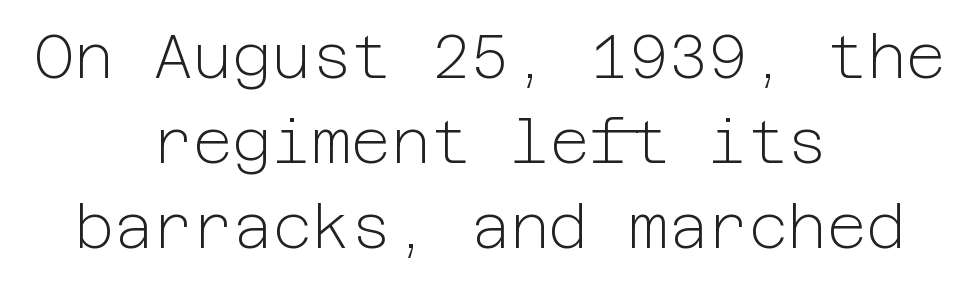
The image shows 61 px light sans-serif type, upright; set centered, normal line spacing (1.39x), normal letter spacing, not underlined; low stroke contrast and a medium x-height.
